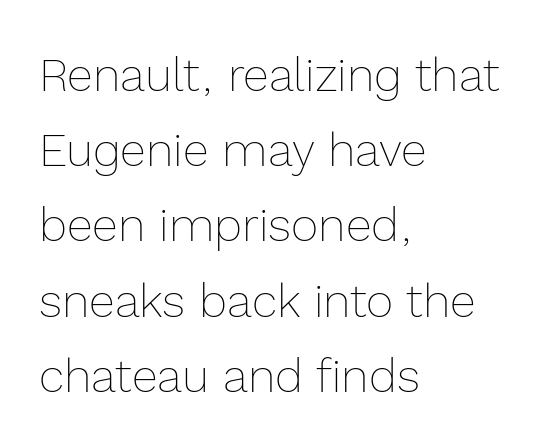
Q: Is the text bold? A: No.
Q: Is the text italic (slanted)? A: No, it is upright.
Q: Is the text underlined? A: No.
Q: How is the paragraph aligned? A: Left-aligned.
Q: Is the spacing between letters normal or unusually wide? A: Normal.
Q: Is the spacing between lines tight, normal or loose? A: Normal.
Q: Width (condensed, normal, or wide)? A: Normal.
Q: x-height? A: Medium.
Q: Monospaced? A: No.
